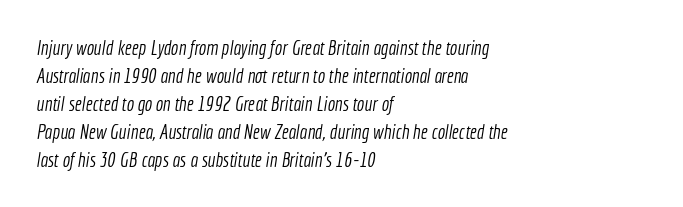
The image shows 20 px text type; set left-aligned, normal line spacing (1.4x), normal letter spacing, not underlined.
